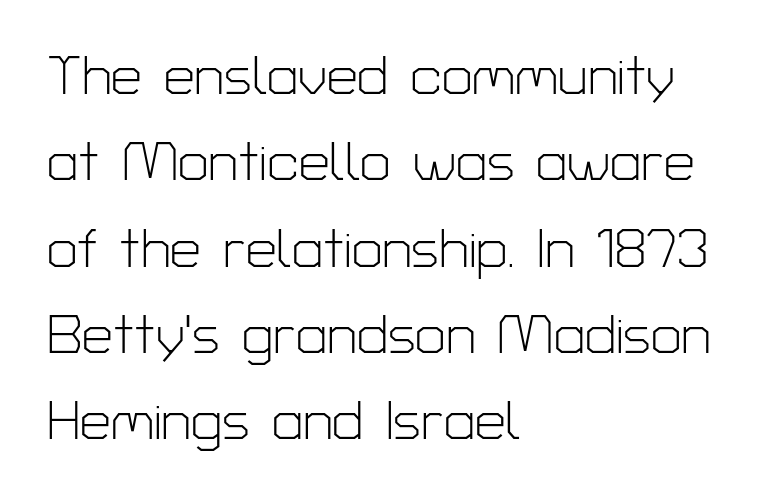
The image shows 55 px light sans-serif type, upright; set left-aligned, normal line spacing (1.57x), normal letter spacing, not underlined; low stroke contrast and a medium x-height.
